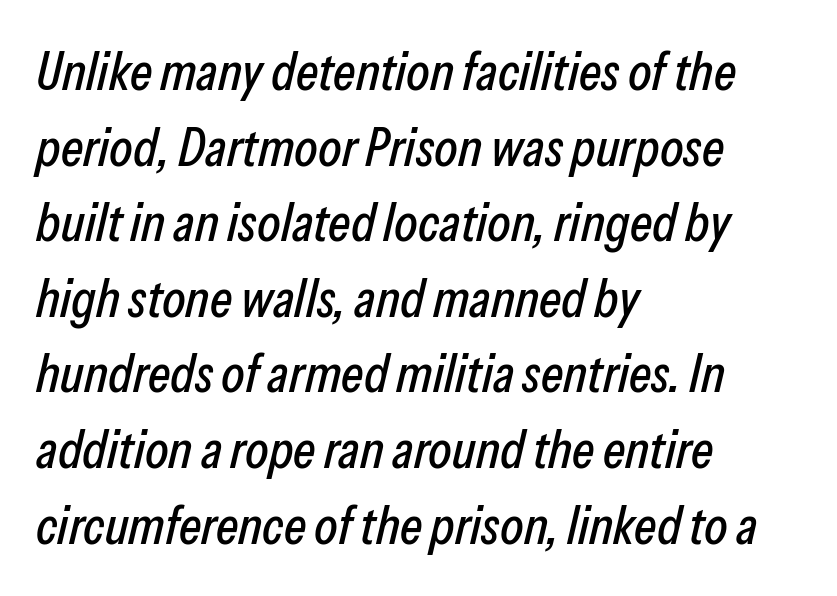
Q: Is the text italic (slanted)? A: Yes, it leans right by about 13 degrees.
Q: Is the text underlined? A: No.
Q: How is the paragraph aligned? A: Left-aligned.
Q: Is the spacing between letters normal or unusually wide? A: Normal.
Q: Is the spacing between lines tight, normal or loose? A: Normal.
Q: Width (condensed, normal, or wide)? A: Condensed.
Q: Stroke contrast? A: Low.
Q: x-height? A: Medium.
Q: Monospaced? A: No.
